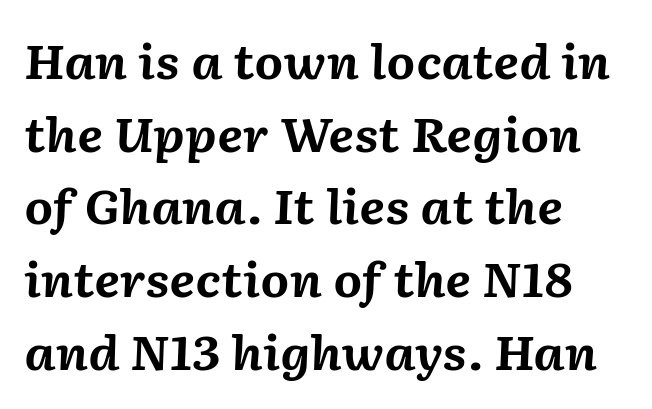
Q: Is the text bold? A: Yes.
Q: Is the text italic (slanted)? A: Yes, it leans right by about 2 degrees.
Q: Is the text underlined? A: No.
Q: How is the paragraph aligned? A: Left-aligned.
Q: Is the spacing between letters normal or unusually wide? A: Normal.
Q: Is the spacing between lines tight, normal or loose? A: Normal.
Q: Width (condensed, normal, or wide)? A: Normal.
Q: Stroke contrast? A: Medium.
Q: x-height? A: Medium.
Q: Monospaced? A: No.
